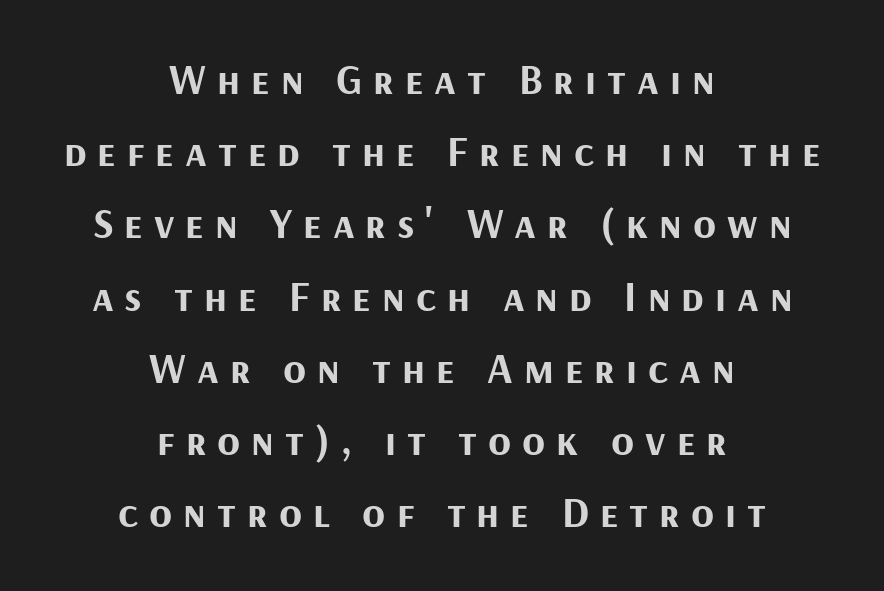
Q: Is the text bold? A: Yes.
Q: Is the text italic (slanted)? A: No, it is upright.
Q: Is the typeface a serif or a sans-serif typeface? A: Sans-serif.
Q: Is the text underlined? A: No.
Q: How is the paragraph aligned? A: Centered.
Q: Is the spacing between letters normal or unusually wide? A: Unusually wide.
Q: Width (condensed, normal, or wide)? A: Normal.
Q: Stroke contrast? A: Medium.
Q: x-height? A: Medium.
Q: Monospaced? A: No.
